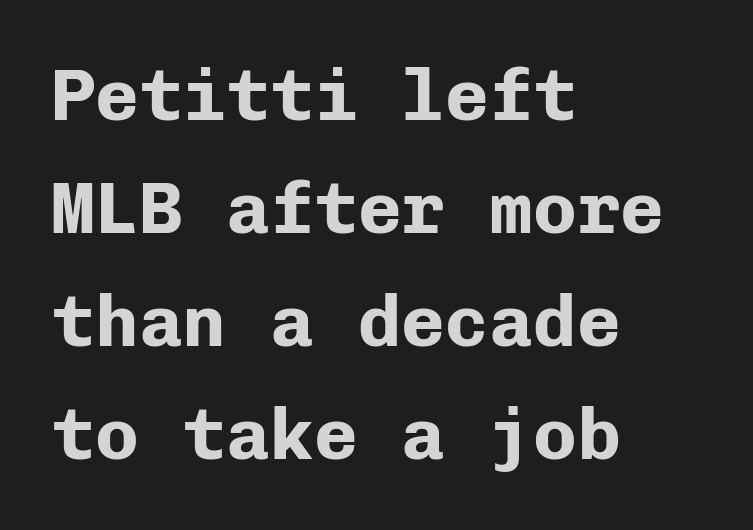
Q: Is the text bold? A: Yes.
Q: Is the text italic (slanted)? A: No, it is upright.
Q: Is the typeface a serif or a sans-serif typeface? A: Sans-serif.
Q: Is the text underlined? A: No.
Q: How is the paragraph aligned? A: Left-aligned.
Q: Is the spacing between letters normal or unusually wide? A: Normal.
Q: Is the spacing between lines tight, normal or loose? A: Normal.
Q: Width (condensed, normal, or wide)? A: Normal.
Q: Stroke contrast? A: Low.
Q: x-height? A: Medium.
Q: Monospaced? A: Yes.
